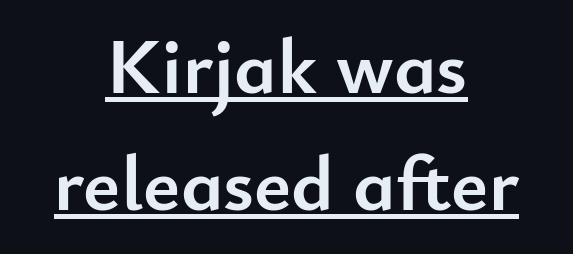
The image shows 79 px semibold sans-serif type, upright; set centered, normal line spacing (1.48x), normal letter spacing, underlined; low stroke contrast and a small x-height.
